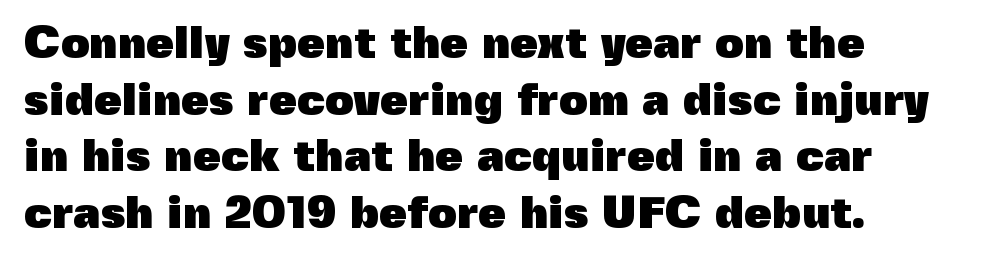
A full-strength bold gives these letters their thick strokes. Rule under the text: the space is simply empty. A typesetter would label this face a sans. These lines are set flush left with a ragged right edge. How would I describe the line gaps? Plain and ordinary.
